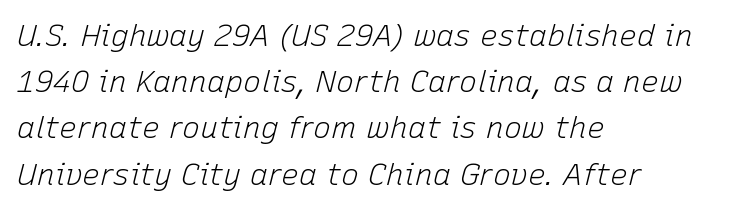
Q: Is the text bold? A: No.
Q: Is the text italic (slanted)? A: Yes, it leans right by about 15 degrees.
Q: Is the text underlined? A: No.
Q: How is the paragraph aligned? A: Left-aligned.
Q: Is the spacing between letters normal or unusually wide? A: Normal.
Q: Is the spacing between lines tight, normal or loose? A: Normal.
Q: Width (condensed, normal, or wide)? A: Normal.
Q: Stroke contrast? A: Low.
Q: x-height? A: Medium.
Q: Monospaced? A: No.
